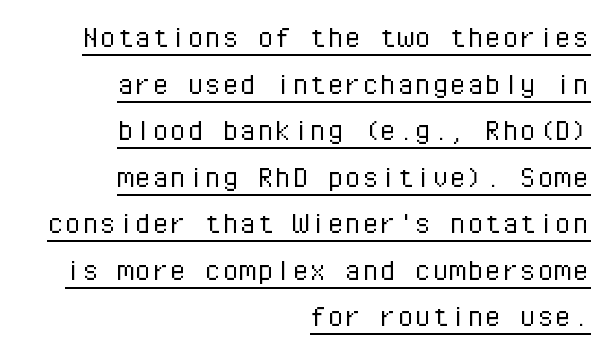
Q: Is the text bold? A: No.
Q: Is the text italic (slanted)? A: No, it is upright.
Q: Is the typeface a serif or a sans-serif typeface? A: Sans-serif.
Q: Is the text underlined? A: Yes.
Q: How is the paragraph aligned? A: Right-aligned.
Q: Is the spacing between letters normal or unusually wide? A: Normal.
Q: Is the spacing between lines tight, normal or loose? A: Normal.
Q: Width (condensed, normal, or wide)? A: Normal.
Q: Stroke contrast? A: Low.
Q: x-height? A: Medium.
Q: Monospaced? A: Yes.
